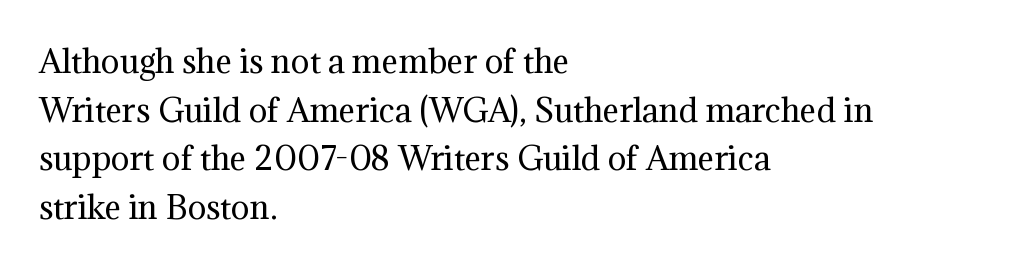
{"serif": "yes", "italic": "no", "bold": "no", "weight": "regular", "width": "normal", "stroke_contrast": "medium", "x_height": "medium", "monospaced": "no", "underline": "no", "align": "left", "line_spacing": "normal", "line_spacing_ratio": 1.57, "letter_spacing": "normal", "letter_spacing_em": 0.0, "glyph_px": 31}
